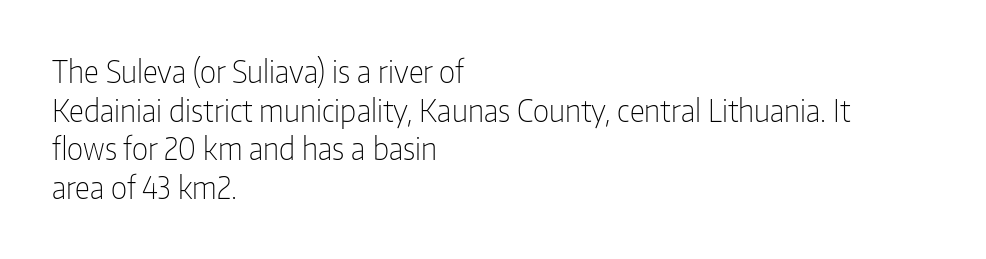
The image shows 30 px light, condensed sans-serif type, upright; set left-aligned, normal line spacing (1.29x), normal letter spacing, not underlined; low stroke contrast and a medium x-height.
